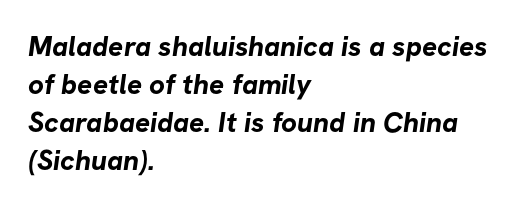
Q: Is the text bold? A: Yes.
Q: Is the typeface a serif or a sans-serif typeface? A: Sans-serif.
Q: Is the text underlined? A: No.
Q: How is the paragraph aligned? A: Left-aligned.
Q: Is the spacing between letters normal or unusually wide? A: Normal.
Q: Is the spacing between lines tight, normal or loose? A: Normal.
Q: Width (condensed, normal, or wide)? A: Normal.
Q: Stroke contrast? A: Low.
Q: x-height? A: Medium.
Q: Monospaced? A: No.
